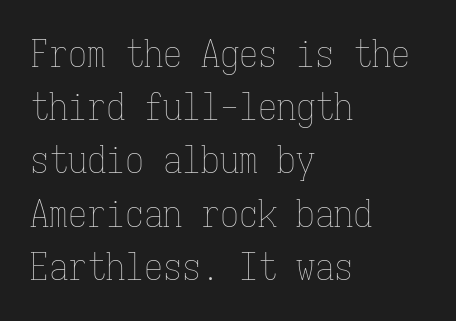
{"italic": "no", "bold": "no", "weight": "thin", "width": "condensed", "stroke_contrast": "low", "x_height": "medium", "monospaced": "yes", "underline": "no", "align": "left", "line_spacing": "normal", "line_spacing_ratio": 1.4, "letter_spacing": "normal", "letter_spacing_em": 0.0, "glyph_px": 38}
